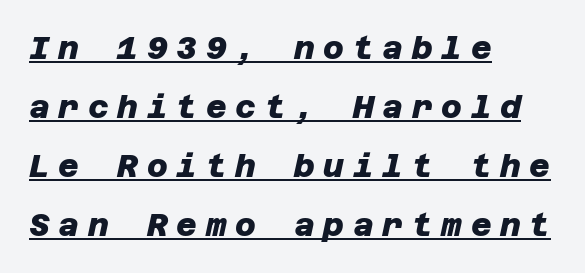
Q: Is the text bold? A: Yes.
Q: Is the typeface a serif or a sans-serif typeface? A: Sans-serif.
Q: Is the text underlined? A: Yes.
Q: How is the paragraph aligned? A: Left-aligned.
Q: Is the spacing between letters normal or unusually wide? A: Unusually wide.
Q: Width (condensed, normal, or wide)? A: Normal.
Q: Stroke contrast? A: Low.
Q: x-height? A: Large.
